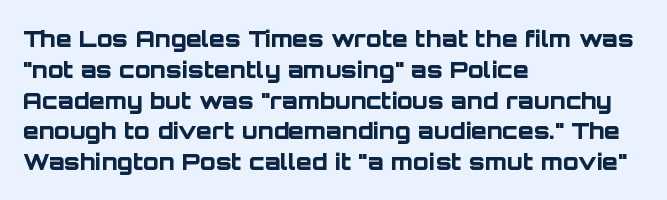
The image shows 23 px bold type, upright; set left-aligned, normal line spacing (1.34x), normal letter spacing, not underlined.
